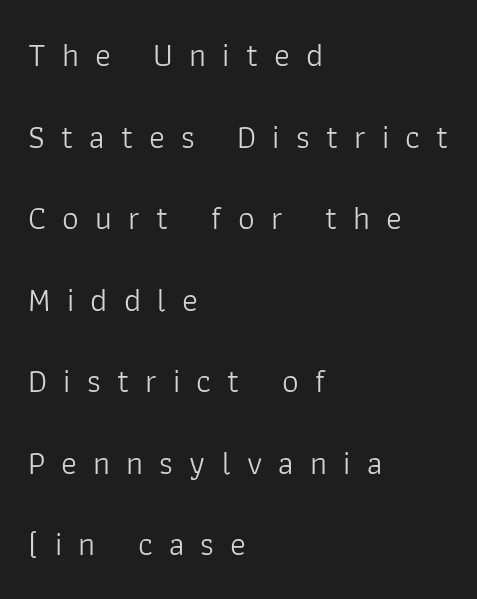
The paragraph has a hard left edge and a soft right edge. Rendered with straight, roman letterforms. Spacing between characters has been opened up far beyond the box default. The passage shown stacks its lines with a broad gap.
